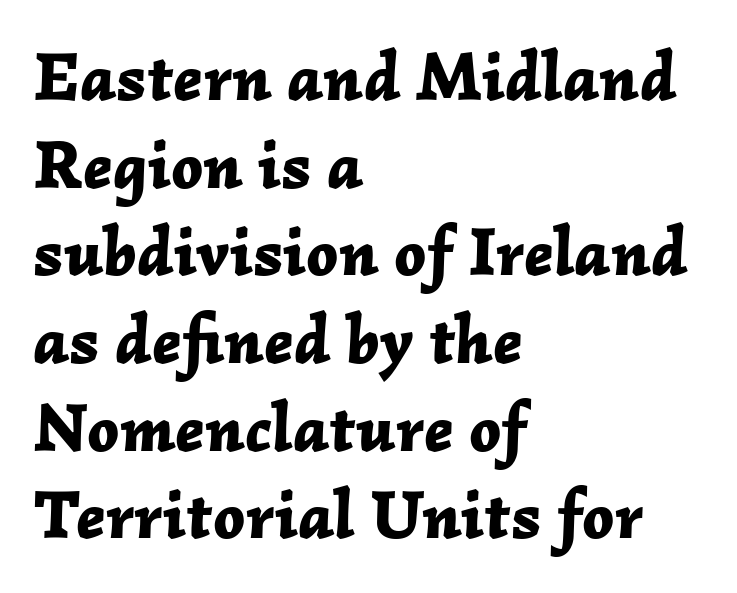
Q: Is the text bold? A: Yes.
Q: Is the text italic (slanted)? A: Yes, it leans right by about 2 degrees.
Q: Is the text underlined? A: No.
Q: How is the paragraph aligned? A: Left-aligned.
Q: Is the spacing between letters normal or unusually wide? A: Normal.
Q: Is the spacing between lines tight, normal or loose? A: Normal.
Q: Width (condensed, normal, or wide)? A: Normal.
Q: Stroke contrast? A: Low.
Q: x-height? A: Medium.
Q: Monospaced? A: No.
